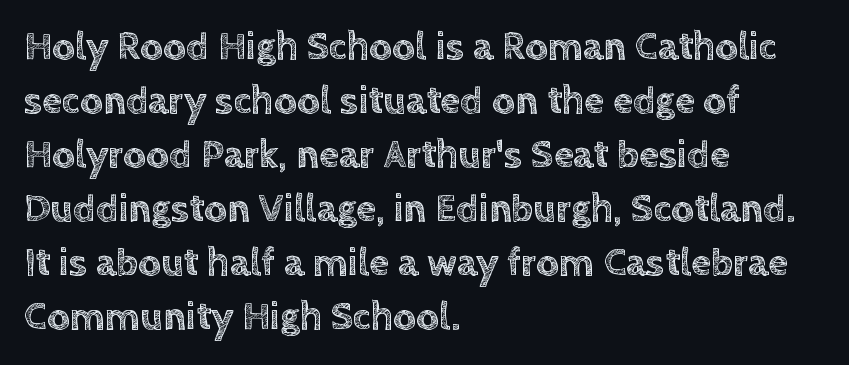
Q: Is the text italic (slanted)? A: No, it is upright.
Q: Is the text underlined? A: No.
Q: How is the paragraph aligned? A: Left-aligned.
Q: Is the spacing between letters normal or unusually wide? A: Normal.
Q: Is the spacing between lines tight, normal or loose? A: Normal.
Q: Width (condensed, normal, or wide)? A: Normal.
Q: x-height? A: Large.
Q: Monospaced? A: No.
